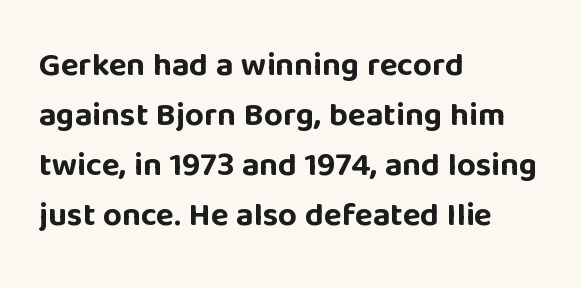
It's the straight-up-and-down kind of type. Quick note: interline space is typical. Every letter is thick-stroked: bold, no question. Is the block centered? No — it sits flush against the left margin. Underline: absent.
